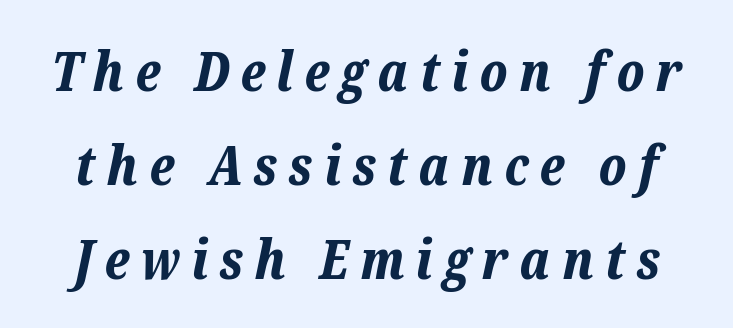
Q: Is the text bold? A: Yes.
Q: Is the text italic (slanted)? A: Yes, it leans right by about 12 degrees.
Q: Is the text underlined? A: No.
Q: Is the spacing between letters normal or unusually wide? A: Unusually wide.
Q: Width (condensed, normal, or wide)? A: Normal.
Q: Stroke contrast? A: Low.
Q: x-height? A: Medium.
Q: Monospaced? A: No.
